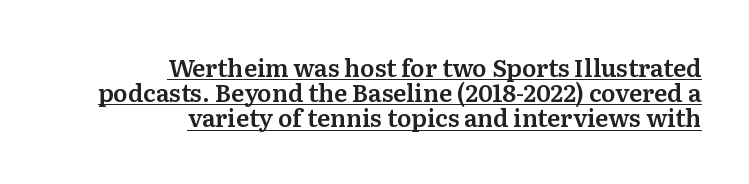
Baseline-to-baseline distance is barely more than the letter height. Has an underline been added? It has. The typesetter chose a ragged-left arrangement here. Students, note that the glyphs here touch the page at normal intervals. Nope, not italic — everything's standing straight.
